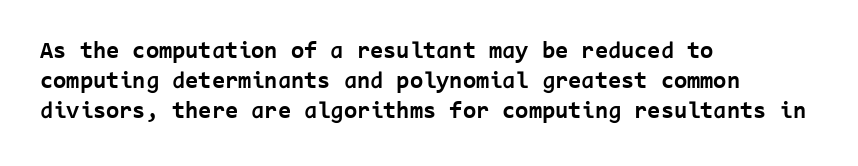
Q: Is the text bold? A: Yes.
Q: Is the text italic (slanted)? A: No, it is upright.
Q: Is the text underlined? A: No.
Q: How is the paragraph aligned? A: Left-aligned.
Q: Is the spacing between letters normal or unusually wide? A: Normal.
Q: Is the spacing between lines tight, normal or loose? A: Normal.
